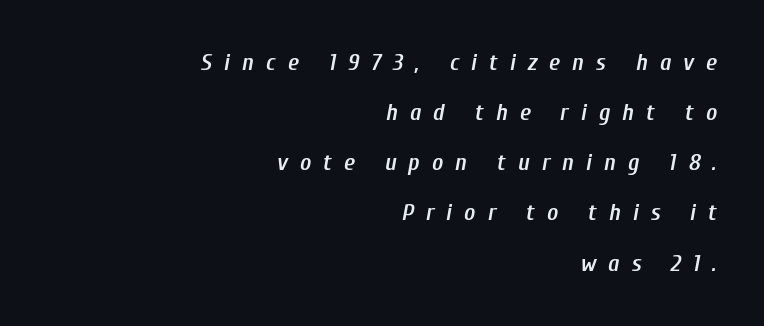
{"italic": "yes", "lean": "right", "slant_degrees": 10, "bold": "semi", "underline": "no", "align": "right", "line_spacing": "loose", "line_spacing_ratio": 2.09, "letter_spacing": "wide", "letter_spacing_em": 0.5, "glyph_px": 24}
